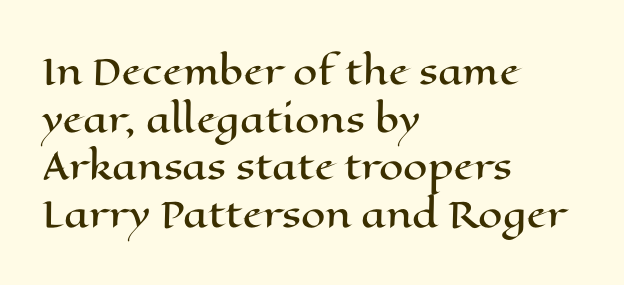
Casual observation: everything's shoved over to the left. Compared with typical body copy, the letter spacing here is the same. Summary of vertical rhythm: regular, with standard interline spacing. The letters stand straight up with perfectly vertical stems. Here the designer chose a conventional face with non-uniform glyph widths.
